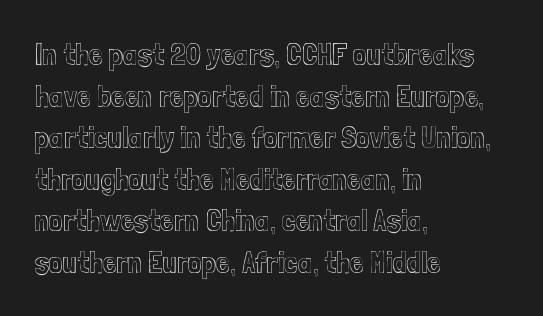
Q: Is the text italic (slanted)? A: No, it is upright.
Q: Is the text underlined? A: No.
Q: How is the paragraph aligned? A: Left-aligned.
Q: Is the spacing between letters normal or unusually wide? A: Normal.
Q: Is the spacing between lines tight, normal or loose? A: Normal.
Q: Width (condensed, normal, or wide)? A: Condensed.
Q: x-height? A: Medium.
Q: Monospaced? A: No.
